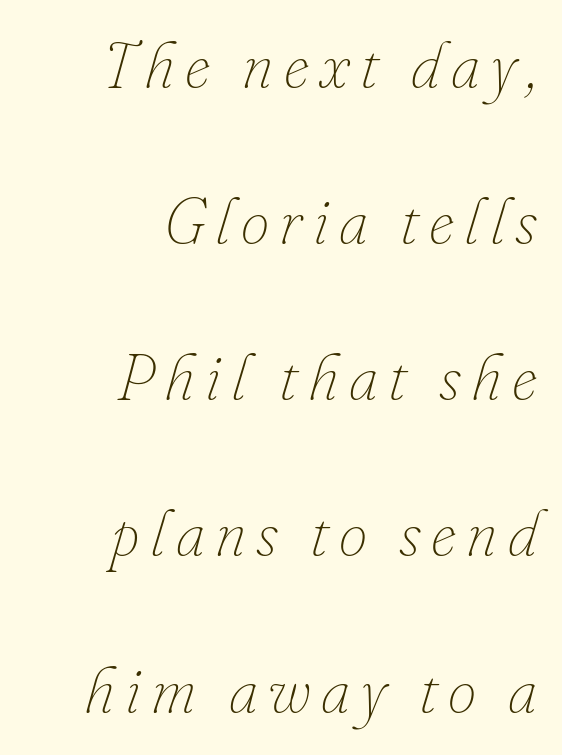
Q: Is the text bold? A: No.
Q: Is the text italic (slanted)? A: Yes, it leans right by about 16 degrees.
Q: Is the text underlined? A: No.
Q: How is the paragraph aligned? A: Right-aligned.
Q: Is the spacing between lines tight, normal or loose? A: Loose.
Q: Width (condensed, normal, or wide)? A: Normal.
Q: Stroke contrast? A: Low.
Q: x-height? A: Small.
Q: Monospaced? A: No.
